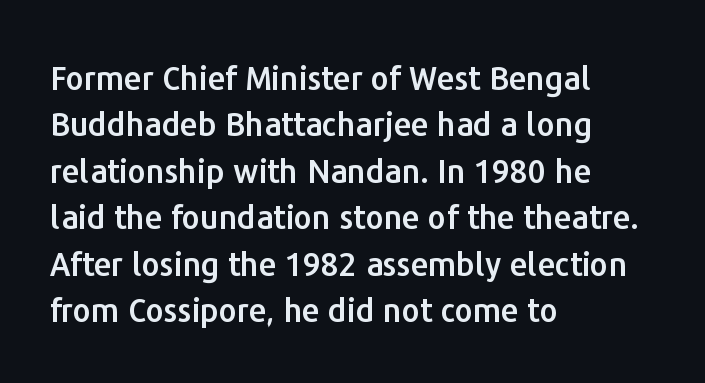
The image shows 32 px sans-serif type, upright; set left-aligned, normal line spacing (1.45x), normal letter spacing, not underlined; low stroke contrast and a medium x-height.
